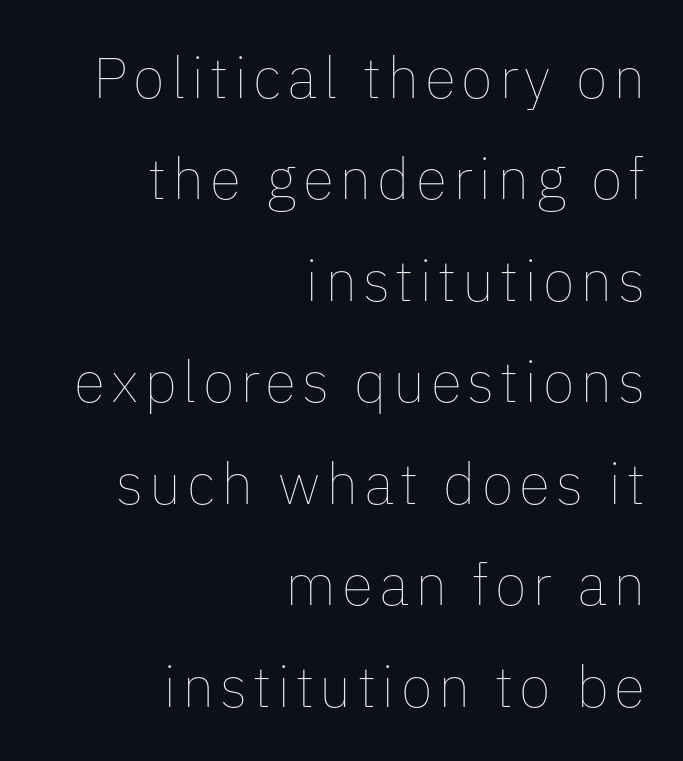
Characters remain perfectly vertical along every line. Caption: face not bold, strokes unweighted. The text block is weighted toward the right margin, trailing off unevenly leftward. Varying glyph widths throughout — classic text-font behaviour.
